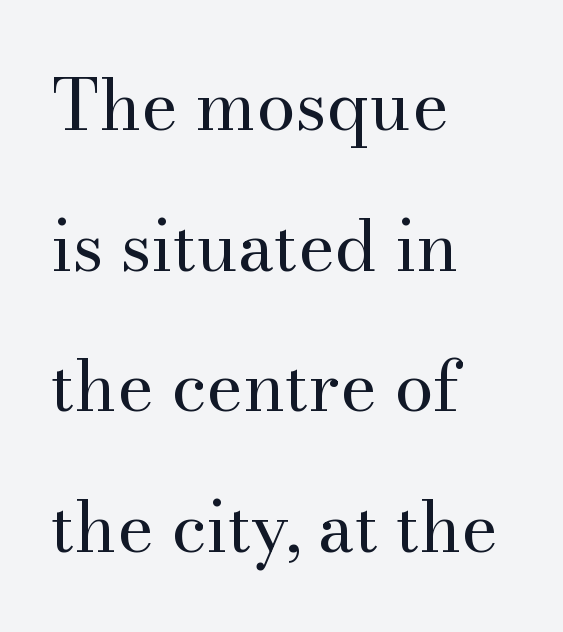
The image shows 70 px regular-weight serif type, upright; set left-aligned, loose line spacing (2.01x), normal letter spacing, not underlined; medium stroke contrast and a small x-height.
